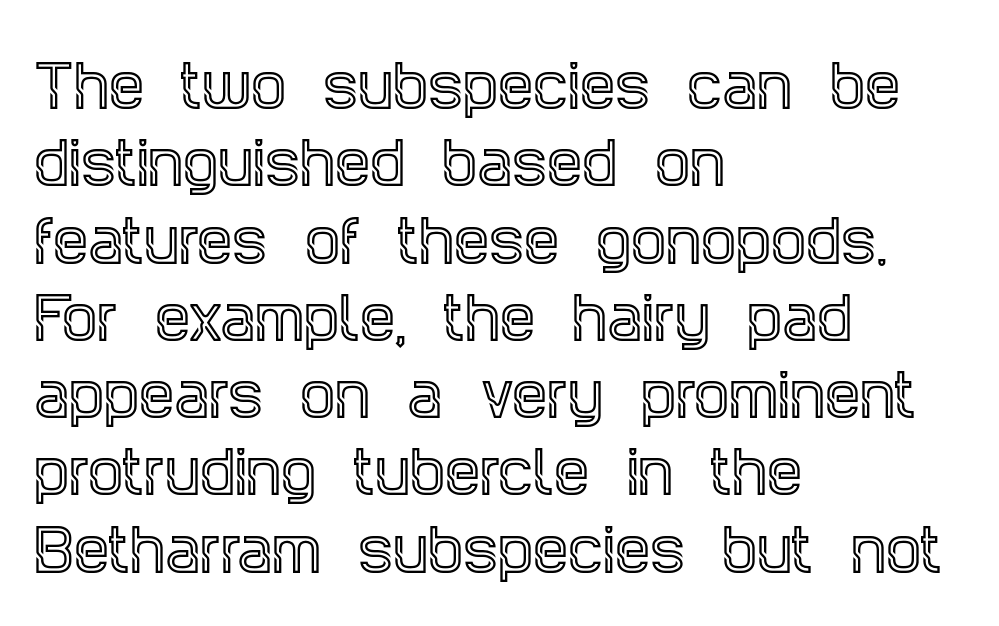
The image shows 56 px condensed serif type, upright; set left-aligned, normal line spacing (1.38x), normal letter spacing, not underlined; a large x-height.
